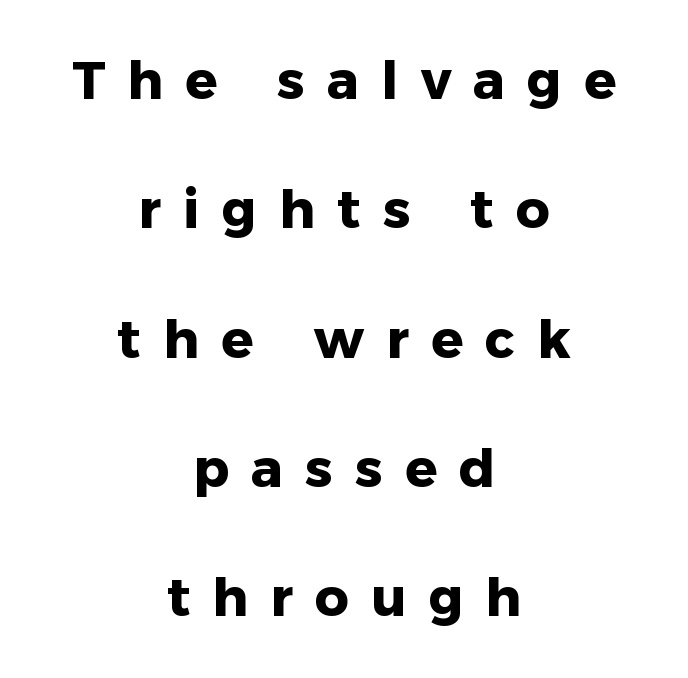
Q: Is the text bold? A: Yes.
Q: Is the text italic (slanted)? A: No, it is upright.
Q: Is the typeface a serif or a sans-serif typeface? A: Sans-serif.
Q: Is the text underlined? A: No.
Q: How is the paragraph aligned? A: Centered.
Q: Is the spacing between letters normal or unusually wide? A: Unusually wide.
Q: Is the spacing between lines tight, normal or loose? A: Loose.
Q: Width (condensed, normal, or wide)? A: Normal.
Q: Stroke contrast? A: Low.
Q: x-height? A: Medium.
Q: Monospaced? A: No.
